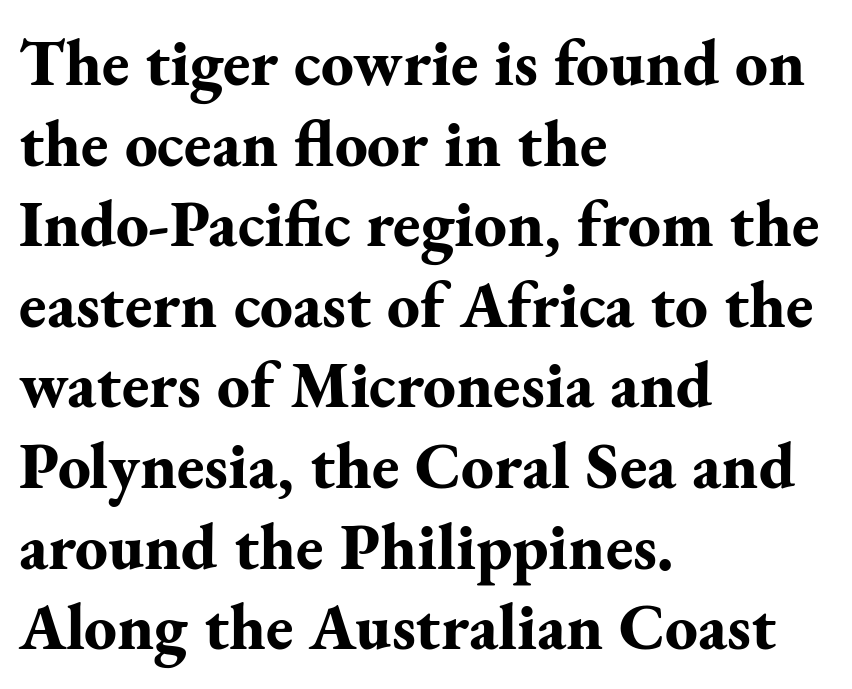
Q: Is the text bold? A: Yes.
Q: Is the text italic (slanted)? A: No, it is upright.
Q: Is the typeface a serif or a sans-serif typeface? A: Serif.
Q: Is the text underlined? A: No.
Q: How is the paragraph aligned? A: Left-aligned.
Q: Is the spacing between letters normal or unusually wide? A: Normal.
Q: Width (condensed, normal, or wide)? A: Normal.
Q: Stroke contrast? A: Medium.
Q: x-height? A: Small.
Q: Monospaced? A: No.
